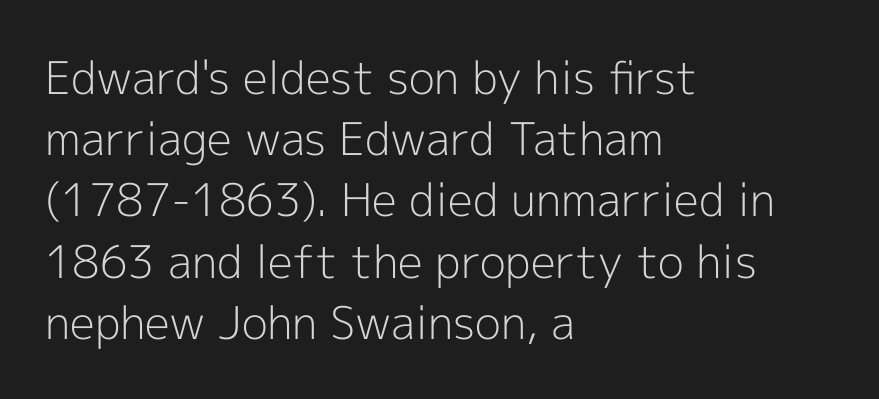
Observe the ordinary spacing: letters are neighbours, not strangers. The vertical gap from one line to the next is medium. The type family on display is of the sans-serif kind. The face looks like a standard text weight, possibly lighter.
